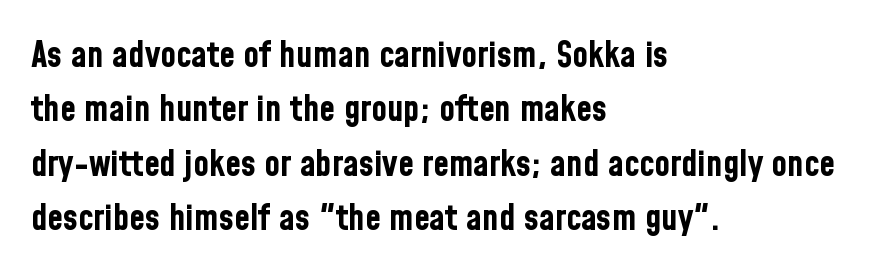
The image shows 36 px bold, condensed sans-serif type, upright; set left-aligned, normal line spacing (1.51x), normal letter spacing, not underlined; low stroke contrast and a medium x-height.
